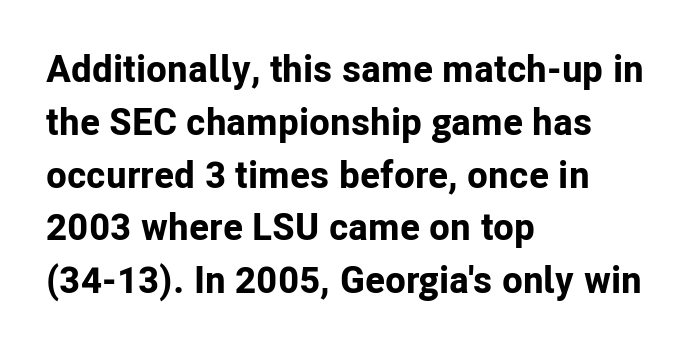
The image shows 38 px bold sans-serif type, upright; set left-aligned, normal line spacing (1.39x), normal letter spacing, not underlined; low stroke contrast and a medium x-height.
